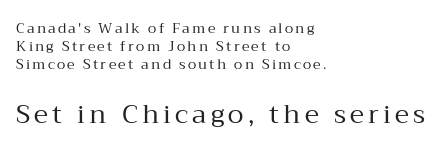
Q: Is the text bold? A: No.
Q: Is the text italic (slanted)? A: No, it is upright.
Q: Is the text underlined? A: No.
Q: How is the paragraph aligned? A: Left-aligned.
Q: Is the spacing between lines tight, normal or loose? A: Normal.
Q: Which block of text is set in a larger size, the first (top) or the second (bottom)? A: The second (bottom) one.
